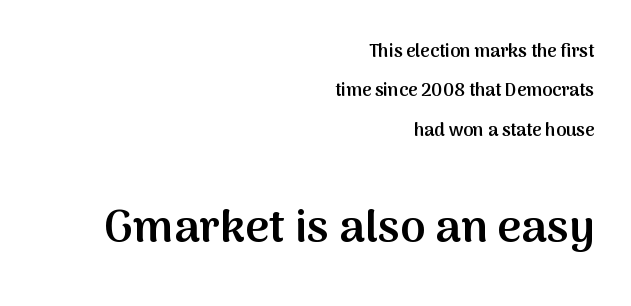
{"serif": "no", "italic": "no", "bold": "semi", "weight": "semibold", "width": "normal", "stroke_contrast": "medium", "x_height": "medium", "monospaced": "no", "underline": "no", "align": "right", "line_spacing": "loose", "line_spacing_ratio": 2.19, "letter_spacing": "normal", "letter_spacing_em": 0.0, "larger_block": "second", "size_ratio": 2.56, "glyph_px": 46}
